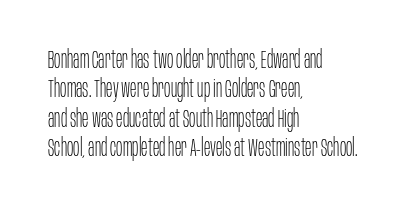
Notice how the stems are strictly vertical — no italics here. Standard letterfit; no display-style spreading of the glyphs. The space beneath each line is pristine and unruled. Counters stay open thanks to moderate or lighter strokes. A classic flush-left, rag-right setting is used for this passage.
